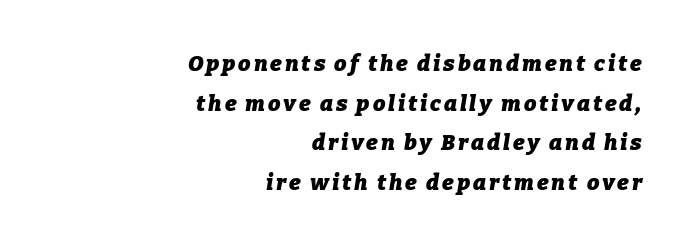
Q: Is the text bold? A: Yes.
Q: Is the text italic (slanted)? A: Yes, it leans right by about 9 degrees.
Q: Is the text underlined? A: No.
Q: How is the paragraph aligned? A: Right-aligned.
